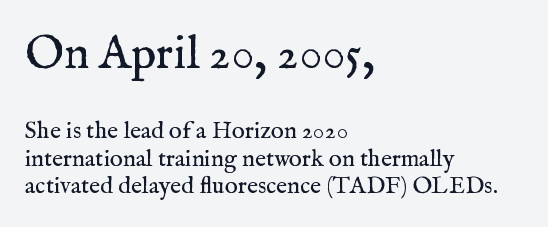
{"serif": "yes", "italic": "no", "bold": "no", "weight": "regular", "width": "normal", "stroke_contrast": "medium", "x_height": "medium", "monospaced": "no", "underline": "no", "align": "left", "line_spacing": "tight", "line_spacing_ratio": 1.14, "letter_spacing": "normal", "letter_spacing_em": 0.0, "larger_block": "first", "size_ratio": 1.96, "glyph_px": 47}
